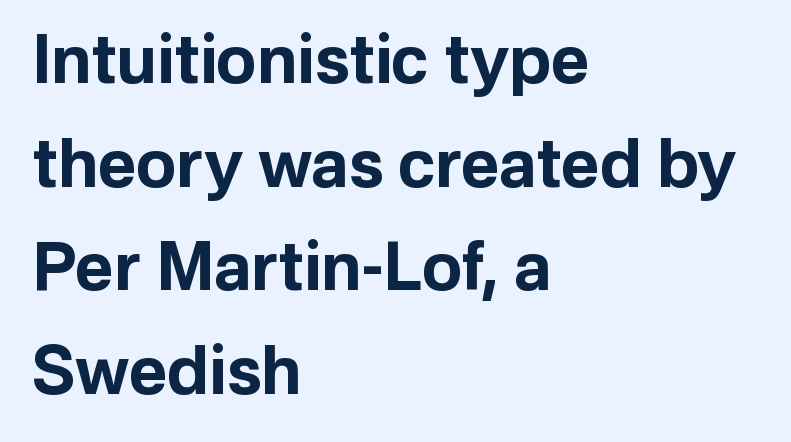
{"serif": "no", "italic": "no", "bold": "yes", "weight": "bold", "width": "normal", "stroke_contrast": "low", "x_height": "medium", "monospaced": "no", "underline": "no", "align": "left", "line_spacing": "normal", "line_spacing_ratio": 1.57, "letter_spacing": "normal", "letter_spacing_em": 0.0, "glyph_px": 66}
